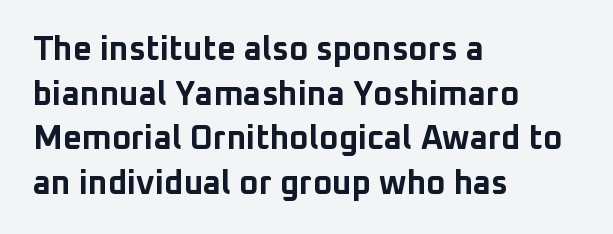
The image shows 33 px bold sans-serif type, upright; set left-aligned, normal line spacing (1.35x), normal letter spacing, not underlined; low stroke contrast and a medium x-height.
